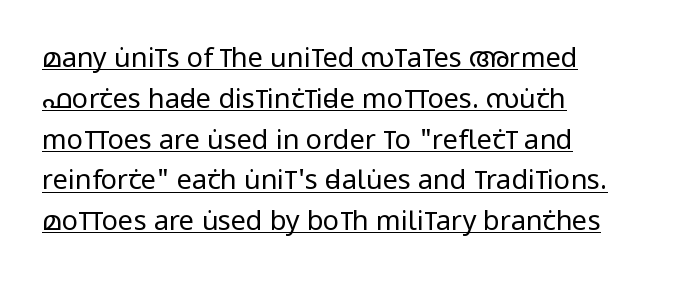
Baseline-to-baseline distance is the conventional proportion of letter height. The passage is arranged the way most books set body copy — flush left. This sample carries an underscore along the baseline area. Each stroke keeps to a modest, everyday thickness or less.
